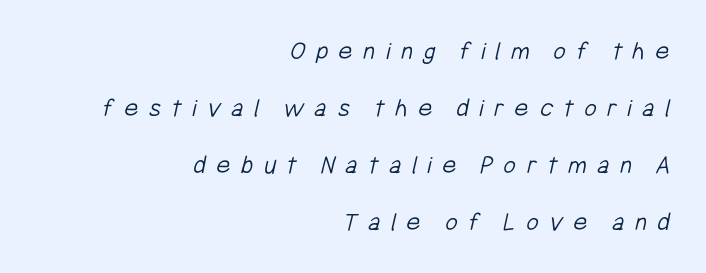
Q: Is the text bold? A: No.
Q: Is the text underlined? A: No.
Q: How is the paragraph aligned? A: Right-aligned.
Q: Is the spacing between letters normal or unusually wide? A: Unusually wide.
Q: Is the spacing between lines tight, normal or loose? A: Loose.
